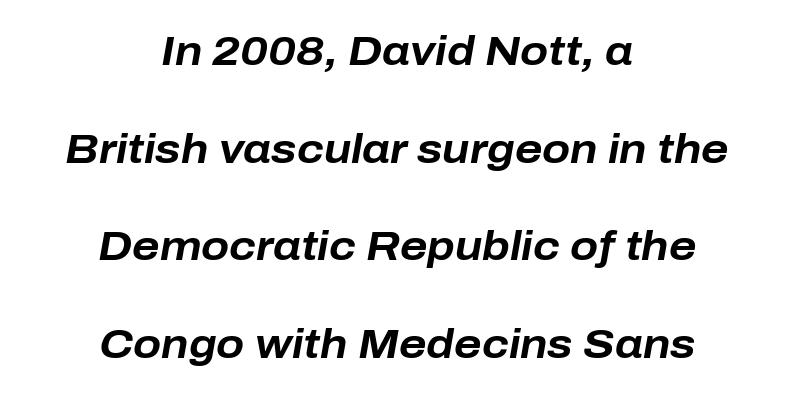
{"italic": "yes", "lean": "right", "slant_degrees": 10, "bold": "yes", "weight": "bold", "width": "normal", "stroke_contrast": "low", "x_height": "medium", "monospaced": "no", "underline": "no", "align": "center", "line_spacing": "loose", "line_spacing_ratio": 2.38, "letter_spacing": "normal", "letter_spacing_em": 0.0, "glyph_px": 41}
